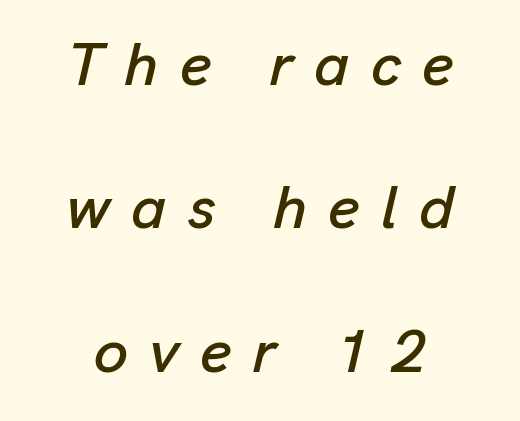
{"italic": "yes", "lean": "right", "slant_degrees": 13, "width": "normal", "stroke_contrast": "low", "x_height": "medium", "monospaced": "no", "underline": "no", "align": "center", "line_spacing": "loose", "line_spacing_ratio": 2.35, "letter_spacing": "wide", "letter_spacing_em": 0.35, "glyph_px": 61}
